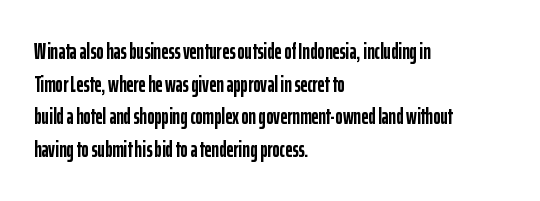
The letters stand straight up with perfectly vertical stems. Vertical spacing — default. Beneath every word, the page is bare. Typeset ragged right — the left edge is the straight one.
